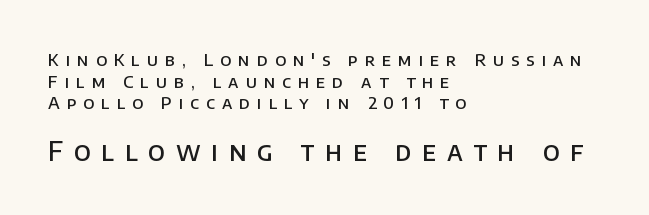
Lines of text with bare space underneath. Glyph-to-glyph distance is far greater than everyday printed text. The ragged edge is on the right, which tells us the setting is flush left. Unlike italic type, these characters show no tilt at all.
